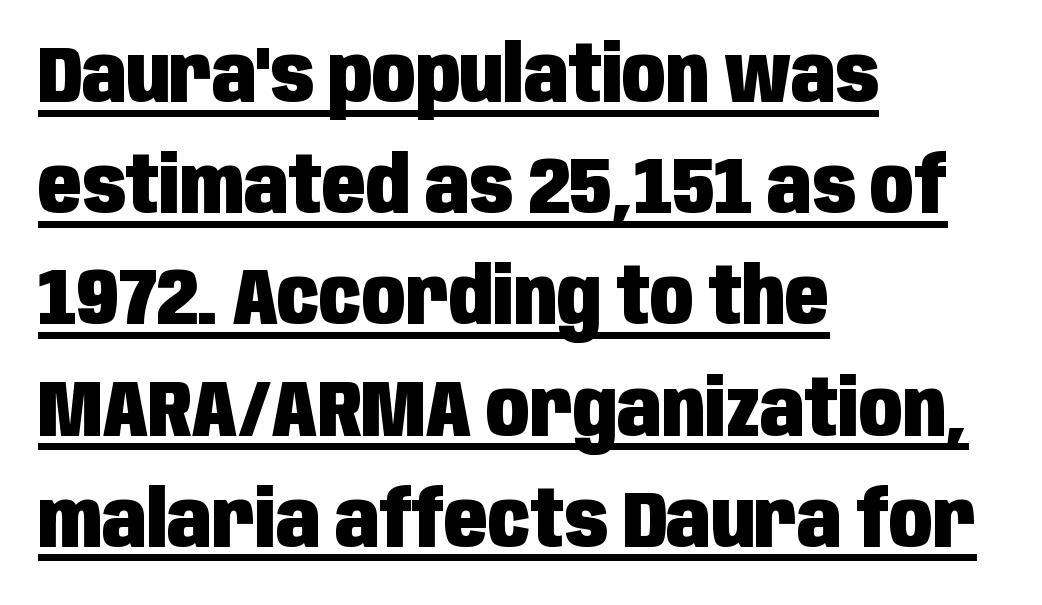
{"serif": "no", "italic": "no", "bold": "yes", "weight": "heavy", "width": "condensed", "stroke_contrast": "low", "x_height": "large", "monospaced": "no", "underline": "yes", "align": "left", "line_spacing": "normal", "line_spacing_ratio": 1.39, "letter_spacing": "normal", "letter_spacing_em": 0.0, "glyph_px": 80}
